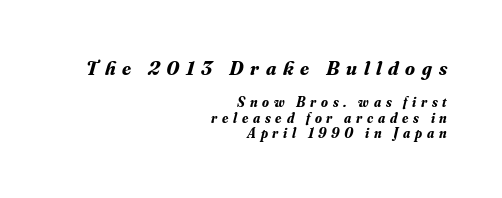
Beneath every word, the page is bare. The vertical gap from one line to the next is small. Between these two stacked blocks, the higher one wins on size. Strong, thick strokes mark this as bold type. The lines in this sample share a right terminus and differ only in where they begin.
